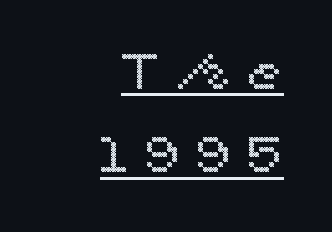
Layout note: lines flush right. Underline: present. The passage shown is typed in a proportional face where columns would drift. Does the leading feel generous? No, just average. The face used here is rendered with a markedly widened letterfit.
